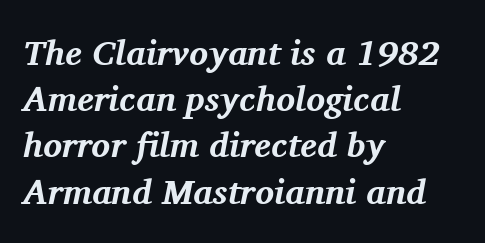
The image shows 35 px bold serif type, italic (leaning right); set left-aligned, normal line spacing (1.32x), normal letter spacing, not underlined; medium stroke contrast and a medium x-height.
